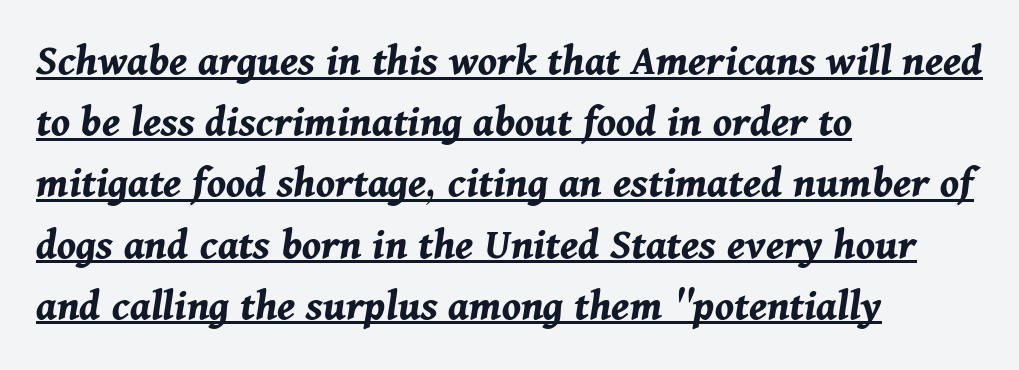
{"italic": "yes", "lean": "right", "slant_degrees": 11, "bold": "yes", "weight": "bold", "width": "normal", "stroke_contrast": "medium", "x_height": "medium", "monospaced": "no", "underline": "yes", "align": "left", "line_spacing": "normal", "line_spacing_ratio": 1.36, "letter_spacing": "normal", "letter_spacing_em": 0.0, "glyph_px": 45}
